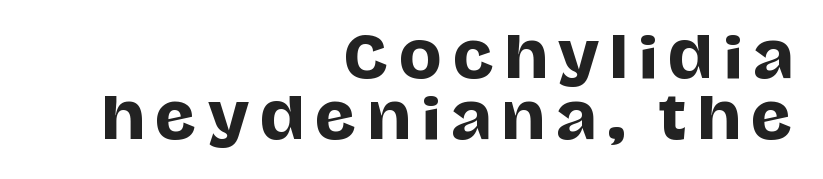
Q: Is the text italic (slanted)? A: No, it is upright.
Q: Is the typeface a serif or a sans-serif typeface? A: Sans-serif.
Q: Is the text underlined? A: No.
Q: How is the paragraph aligned? A: Right-aligned.
Q: Is the spacing between lines tight, normal or loose? A: Tight.
Q: Width (condensed, normal, or wide)? A: Normal.
Q: Stroke contrast? A: Low.
Q: x-height? A: Large.
Q: Monospaced? A: No.
